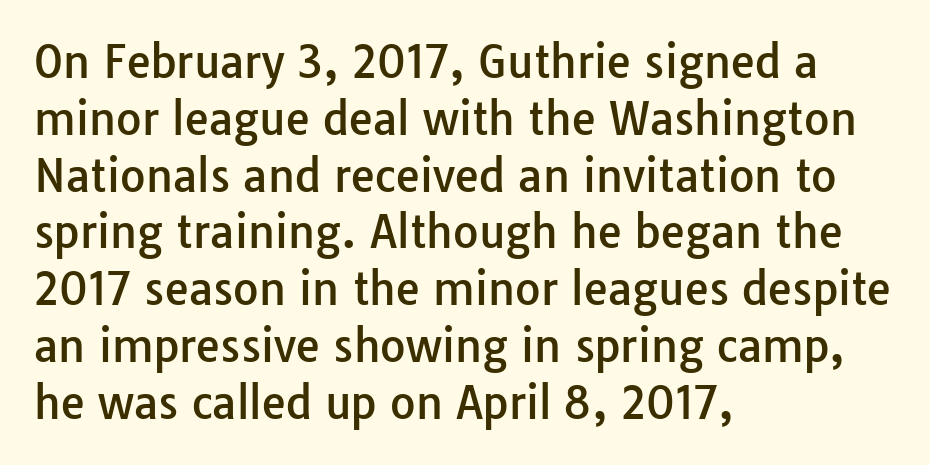
Q: Is the text italic (slanted)? A: No, it is upright.
Q: Is the typeface a serif or a sans-serif typeface? A: Sans-serif.
Q: Is the text underlined? A: No.
Q: How is the paragraph aligned? A: Left-aligned.
Q: Is the spacing between letters normal or unusually wide? A: Normal.
Q: Is the spacing between lines tight, normal or loose? A: Normal.
Q: Width (condensed, normal, or wide)? A: Normal.
Q: Stroke contrast? A: Low.
Q: x-height? A: Medium.
Q: Monospaced? A: No.
